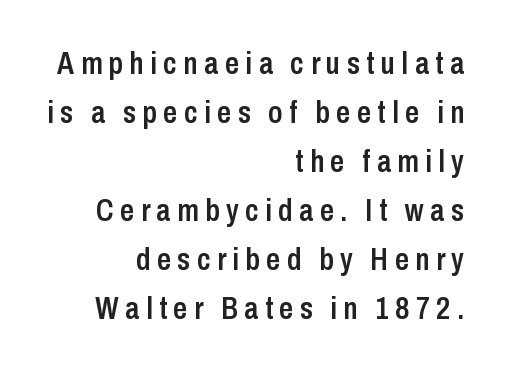
Q: Is the text bold? A: Semi-bold.
Q: Is the text italic (slanted)? A: No, it is upright.
Q: Is the typeface a serif or a sans-serif typeface? A: Sans-serif.
Q: Is the text underlined? A: No.
Q: How is the paragraph aligned? A: Right-aligned.
Q: Is the spacing between letters normal or unusually wide? A: Unusually wide.
Q: Is the spacing between lines tight, normal or loose? A: Normal.
Q: Width (condensed, normal, or wide)? A: Condensed.
Q: Stroke contrast? A: Low.
Q: x-height? A: Medium.
Q: Monospaced? A: No.
